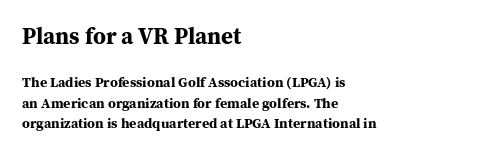
The image shows 23 px bold type, upright; set left-aligned, normal line spacing (1.47x), normal letter spacing, not underlined; the first (top) block is 1.64x larger.
